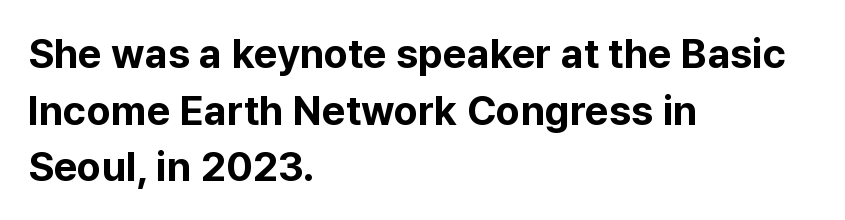
{"serif": "no", "italic": "no", "bold": "yes", "weight": "bold", "width": "normal", "stroke_contrast": "low", "x_height": "medium", "monospaced": "no", "underline": "no", "align": "left", "line_spacing": "normal", "line_spacing_ratio": 1.38, "letter_spacing": "normal", "letter_spacing_em": 0.0, "glyph_px": 41}
